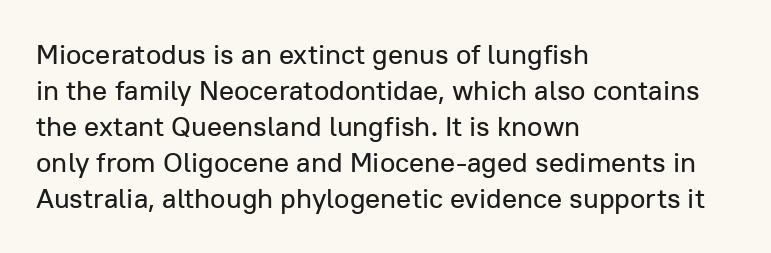
{"serif": "no", "italic": "no", "width": "normal", "stroke_contrast": "low", "x_height": "medium", "monospaced": "no", "underline": "no", "align": "left", "line_spacing": "normal", "line_spacing_ratio": 1.29, "letter_spacing": "normal", "letter_spacing_em": 0.0, "glyph_px": 28}
